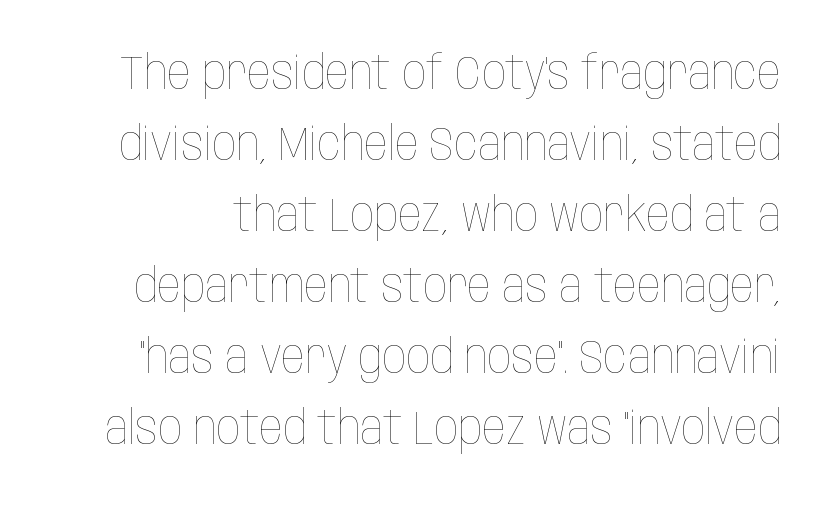
Inter-character spacing is left at the font's built-in metrics. The letters look calm and open, with moderate or lighter stems. Letters rest on an invisible, unmarked baseline. Reading down the column, the eye jumps a familiar distance to each next line. The rendering uses natural spacing where letterforms have individual widths.
